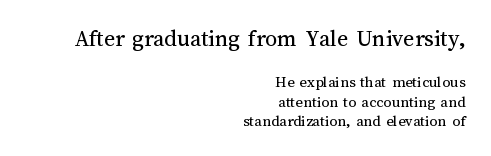
Q: Is the text bold? A: No.
Q: Is the text italic (slanted)? A: No, it is upright.
Q: Is the text underlined? A: No.
Q: How is the paragraph aligned? A: Right-aligned.
Q: Is the spacing between letters normal or unusually wide? A: Normal.
Q: Which block of text is set in a larger size, the first (top) or the second (bottom)? A: The first (top) one.
